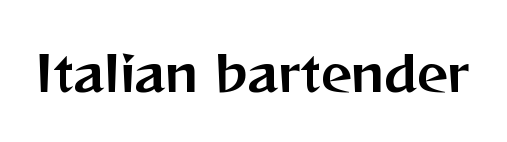
The tracking reads as untouched default to a designer's eye. Rendered with straight, roman letterforms. Check under the words: just untouched page. Look at the bottom of the vertical strokes: they stop flat, with no serifs. Each letter keeps its own natural width here, so spacing adapts to shape.
